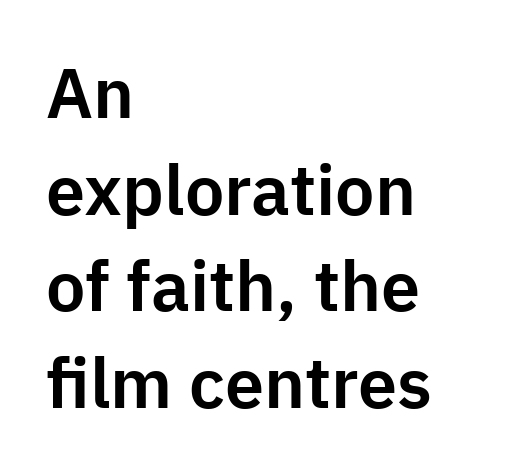
Do the characters align in a grid? No, the font is proportional. This is sans-serif lettering, the kind often seen on screens and signage. Vertical spacing — default. Rendered with straight, roman letterforms. Spacing between characters is what you'd get straight out of the box.
